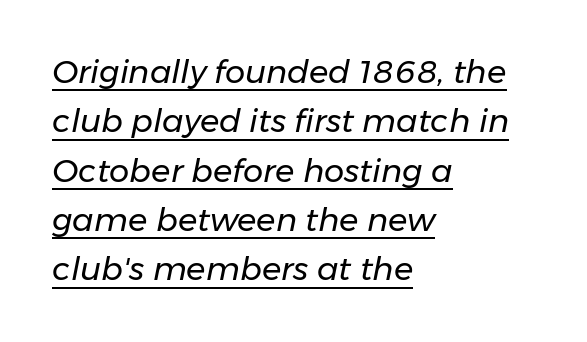
{"italic": "yes", "lean": "right", "slant_degrees": 11, "bold": "no", "weight": "regular", "width": "normal", "stroke_contrast": "low", "x_height": "medium", "monospaced": "no", "underline": "yes", "align": "left", "line_spacing": "normal", "line_spacing_ratio": 1.54, "letter_spacing": "normal", "letter_spacing_em": 0.0, "glyph_px": 32}
